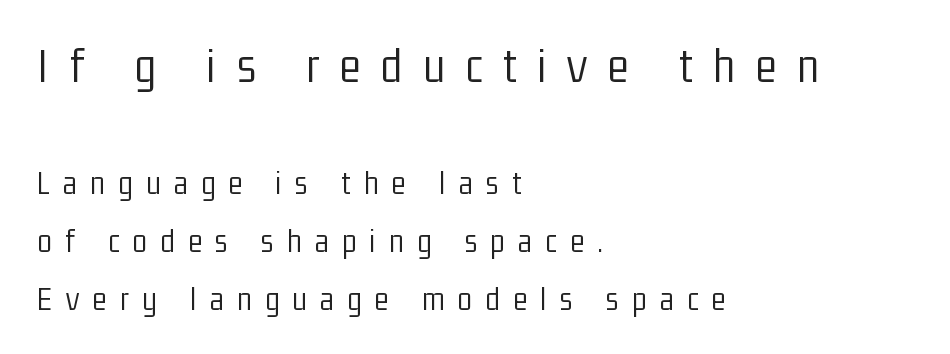
Q: Is the text bold? A: No.
Q: Is the text italic (slanted)? A: No, it is upright.
Q: Is the typeface a serif or a sans-serif typeface? A: Sans-serif.
Q: Is the text underlined? A: No.
Q: How is the paragraph aligned? A: Left-aligned.
Q: Is the spacing between letters normal or unusually wide? A: Unusually wide.
Q: Which block of text is set in a larger size, the first (top) or the second (bottom)? A: The first (top) one.
Q: Width (condensed, normal, or wide)? A: Condensed.
Q: Stroke contrast? A: Low.
Q: x-height? A: Medium.
Q: Monospaced? A: No.
